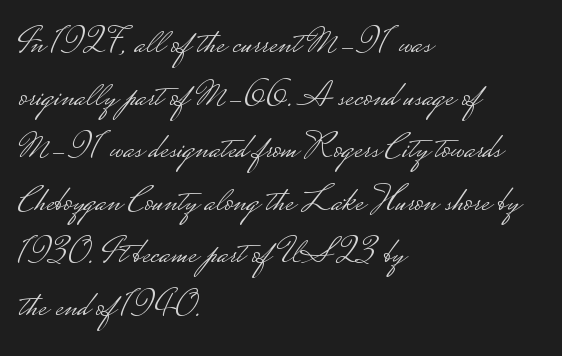
The words here are not underlined. The passage shown has conventional tracking throughout. Looks like regular typesetting: each glyph gets only the width it needs. The cut favours lightness, reaching ordinary text weight at its darkest. Leading matches the norm, producing a regular column. The characters display no serif detailing; their extremities are plain.
